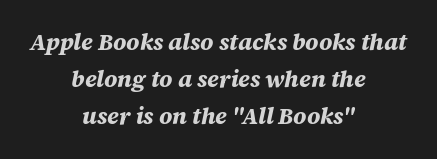
The image shows 23 px bold type, italic (leaning right); set centered, normal line spacing (1.61x), normal letter spacing, not underlined.
